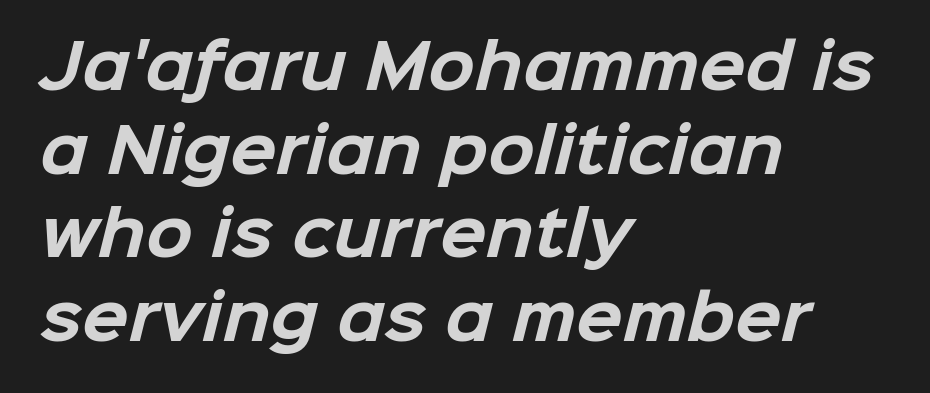
Q: Is the text bold? A: Yes.
Q: Is the typeface a serif or a sans-serif typeface? A: Sans-serif.
Q: Is the text underlined? A: No.
Q: How is the paragraph aligned? A: Left-aligned.
Q: Is the spacing between letters normal or unusually wide? A: Normal.
Q: Is the spacing between lines tight, normal or loose? A: Normal.
Q: Width (condensed, normal, or wide)? A: Normal.
Q: Stroke contrast? A: Low.
Q: x-height? A: Medium.
Q: Monospaced? A: No.
